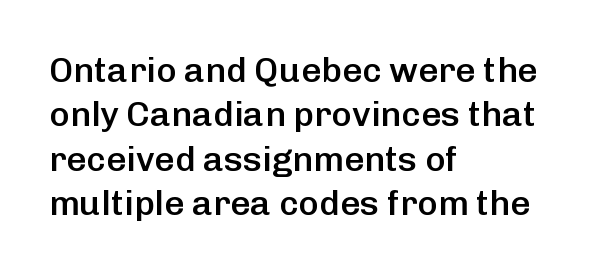
The image shows 35 px semibold sans-serif type, upright; set left-aligned, normal line spacing (1.27x), normal letter spacing, not underlined; low stroke contrast and a medium x-height.
